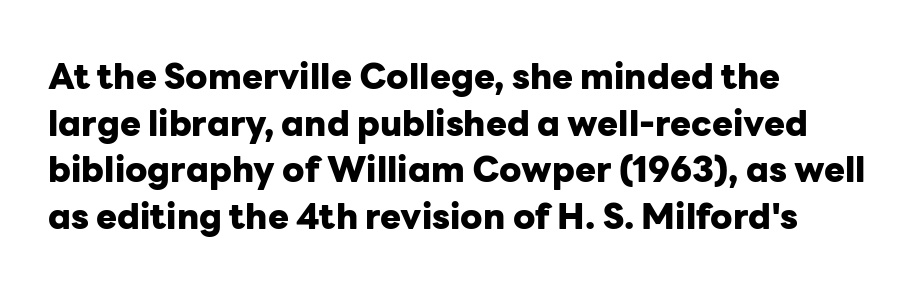
Q: Is the text bold? A: Yes.
Q: Is the text italic (slanted)? A: No, it is upright.
Q: Is the typeface a serif or a sans-serif typeface? A: Sans-serif.
Q: Is the text underlined? A: No.
Q: How is the paragraph aligned? A: Left-aligned.
Q: Is the spacing between letters normal or unusually wide? A: Normal.
Q: Is the spacing between lines tight, normal or loose? A: Normal.
Q: Width (condensed, normal, or wide)? A: Normal.
Q: Stroke contrast? A: Low.
Q: x-height? A: Medium.
Q: Monospaced? A: No.
